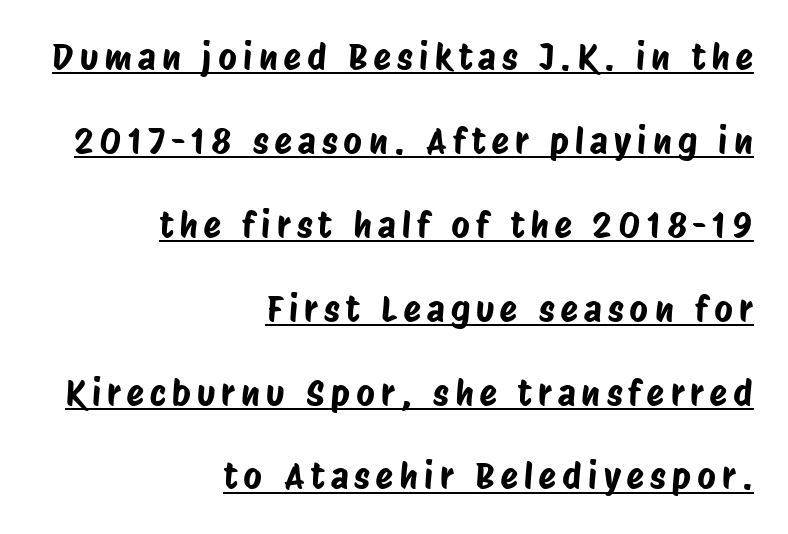
Q: Is the typeface a serif or a sans-serif typeface? A: Sans-serif.
Q: Is the text underlined? A: Yes.
Q: How is the paragraph aligned? A: Right-aligned.
Q: Is the spacing between lines tight, normal or loose? A: Loose.
Q: Width (condensed, normal, or wide)? A: Condensed.
Q: Stroke contrast? A: Low.
Q: x-height? A: Large.
Q: Monospaced? A: No.
